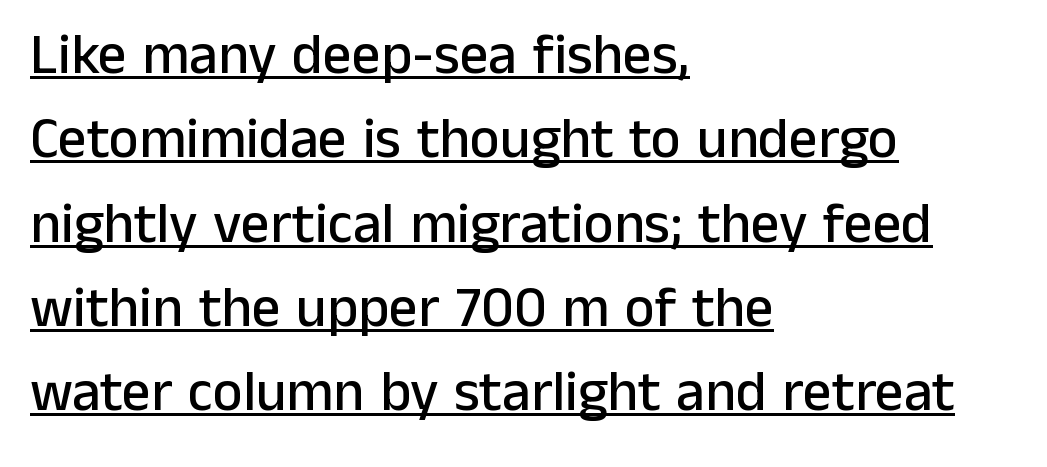
Q: Is the text italic (slanted)? A: No, it is upright.
Q: Is the typeface a serif or a sans-serif typeface? A: Sans-serif.
Q: Is the text underlined? A: Yes.
Q: How is the paragraph aligned? A: Left-aligned.
Q: Is the spacing between letters normal or unusually wide? A: Normal.
Q: Is the spacing between lines tight, normal or loose? A: Normal.
Q: Width (condensed, normal, or wide)? A: Normal.
Q: Stroke contrast? A: Low.
Q: x-height? A: Medium.
Q: Monospaced? A: No.
